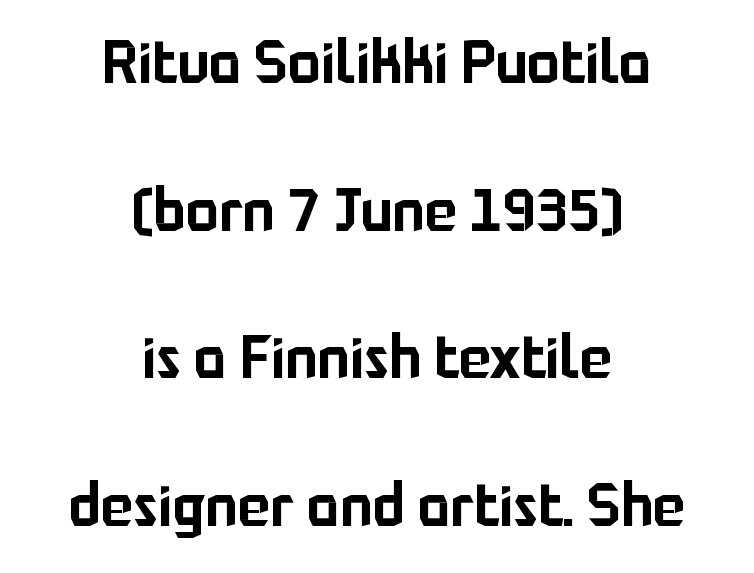
The image shows 61 px sans-serif type, upright; set centered, loose line spacing (2.42x), normal letter spacing, not underlined; low stroke contrast and a medium x-height.
